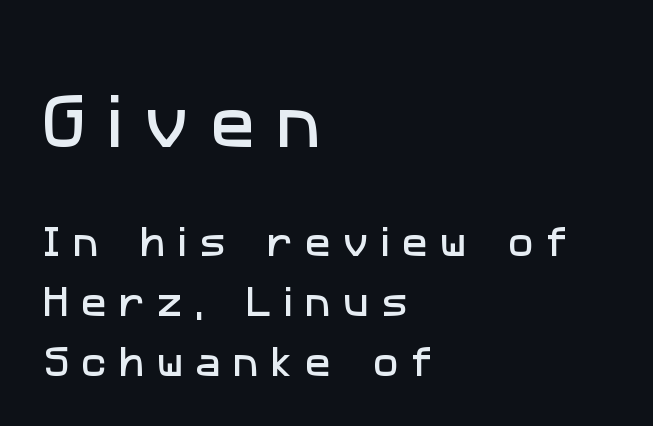
Is this a fixed-width face? No — the glyphs have proportional, varying widths. The glyphs in this specimen are sans serif. Does extra space separate the letters? Yes, quite a lot of it. Any mark beneath the type? The region is blank. Note: larger setting up top, smaller setting below.
